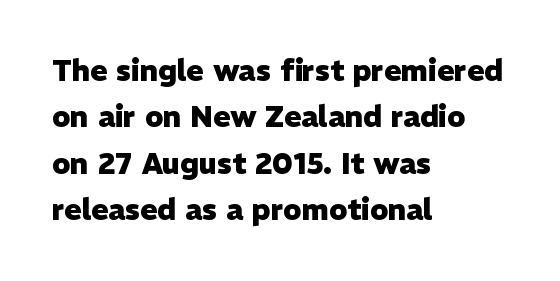
Classification — sans serif. This sample is left-justified, so line endings fall wherever the words run out. The letters sit at their default tracking, neither squeezed nor spread. How heavy is the stroke? Heavy — this is a bold. The passage shown is typed in a proportional face where columns would drift. This sample uses an upright cut, with every glyph sitting square on the baseline.
